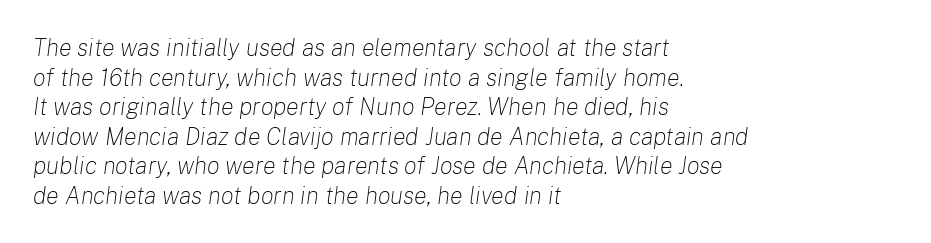
Descenders hang freely into open space. No extra tracking has been applied to these lines. The weight would be labelled regular, book, light, or lighter still. Typeset ragged right — the left edge is the straight one.
